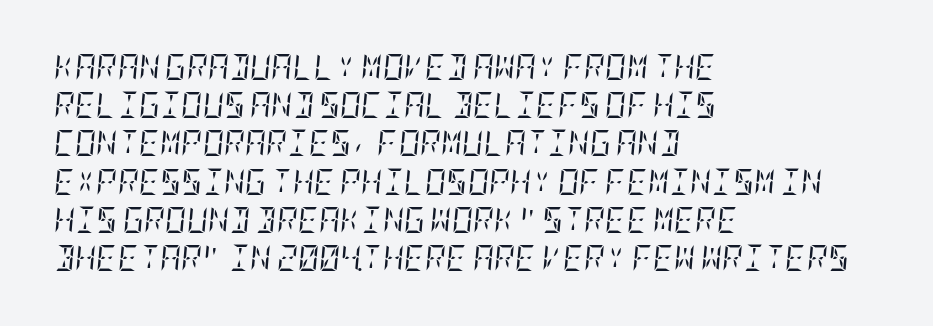
The image shows 26 px text type, italic (leaning right); set left-aligned, normal line spacing (1.47x), normal letter spacing, not underlined.
